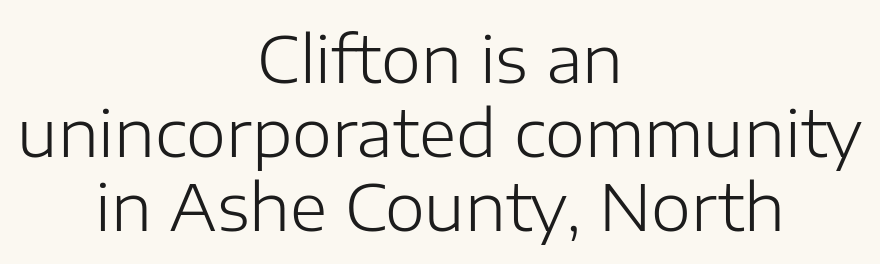
{"serif": "no", "italic": "no", "bold": "no", "weight": "light", "width": "normal", "stroke_contrast": "low", "x_height": "medium", "monospaced": "no", "underline": "no", "align": "center", "line_spacing_ratio": 1.16, "letter_spacing": "normal", "letter_spacing_em": 0.0, "glyph_px": 64}
